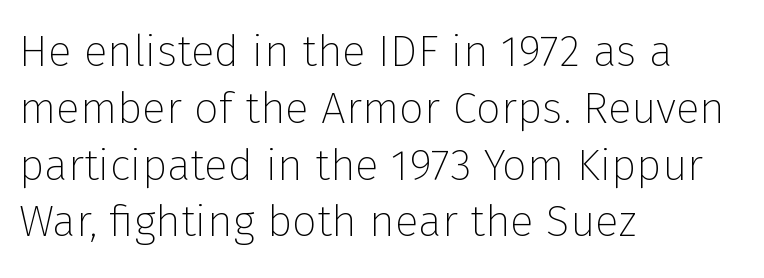
Q: Is the text bold? A: No.
Q: Is the text italic (slanted)? A: No, it is upright.
Q: Is the typeface a serif or a sans-serif typeface? A: Sans-serif.
Q: Is the text underlined? A: No.
Q: How is the paragraph aligned? A: Left-aligned.
Q: Is the spacing between letters normal or unusually wide? A: Normal.
Q: Is the spacing between lines tight, normal or loose? A: Normal.
Q: Width (condensed, normal, or wide)? A: Normal.
Q: Stroke contrast? A: Low.
Q: x-height? A: Medium.
Q: Monospaced? A: No.
